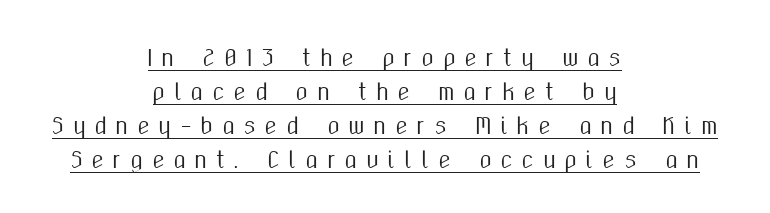
The image shows 22 px text type, upright; set centered, normal line spacing (1.54x), unusually wide letter spacing (+0.41 em), underlined.
